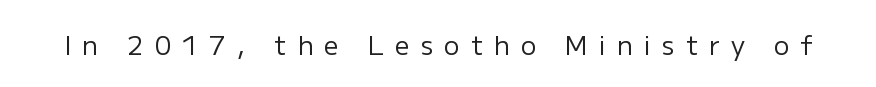
{"italic": "no", "bold": "no", "underline": "no", "letter_spacing": "wide", "letter_spacing_em": 0.42, "glyph_px": 26}
